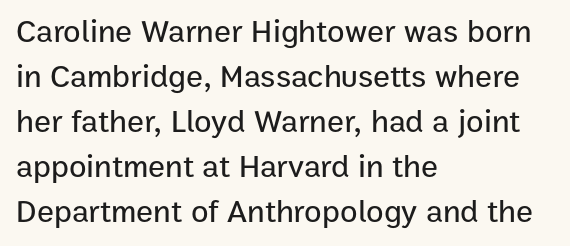
The image shows 32 px sans-serif type, upright; set left-aligned, normal line spacing (1.41x), normal letter spacing, not underlined; low stroke contrast and a medium x-height.
